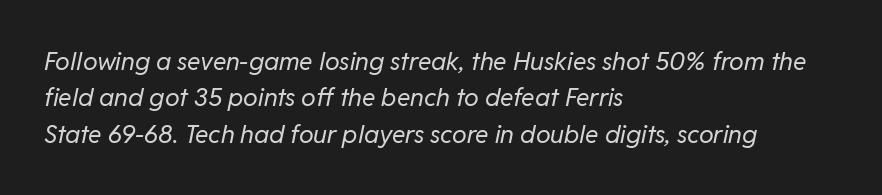
Q: Is the text bold? A: No.
Q: Is the text italic (slanted)? A: Yes, it leans right by about 11 degrees.
Q: Is the text underlined? A: No.
Q: How is the paragraph aligned? A: Left-aligned.
Q: Is the spacing between letters normal or unusually wide? A: Normal.
Q: Is the spacing between lines tight, normal or loose? A: Normal.
